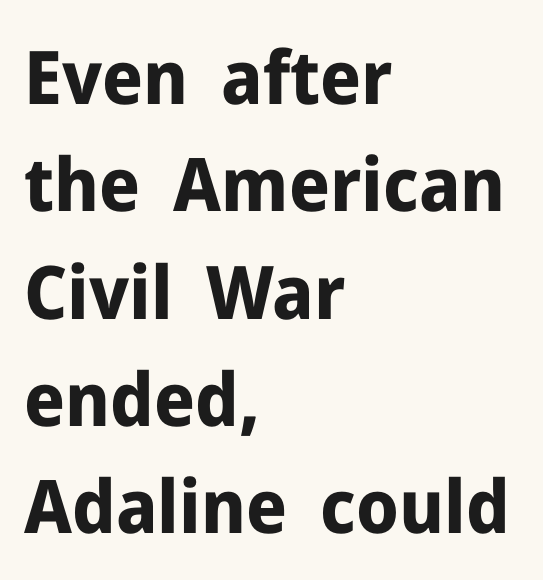
The leading is moderate, giving the passage an even texture. Is this a fixed-width face? No — the glyphs have proportional, varying widths. Here the glyphs are tracked normally, forming tight word shapes. Clear beneath every line of the passage.
